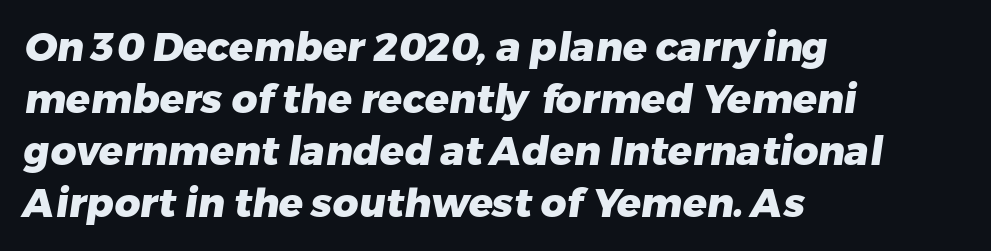
Is there much room between lines? A standard amount, neither cramped nor airy. Regarding serifs, this sample does without them. Is this a fixed-width face? No — the glyphs have proportional, varying widths. Plain, unruled lines of type. Words appear dense and cohesive because spacing is normal.
